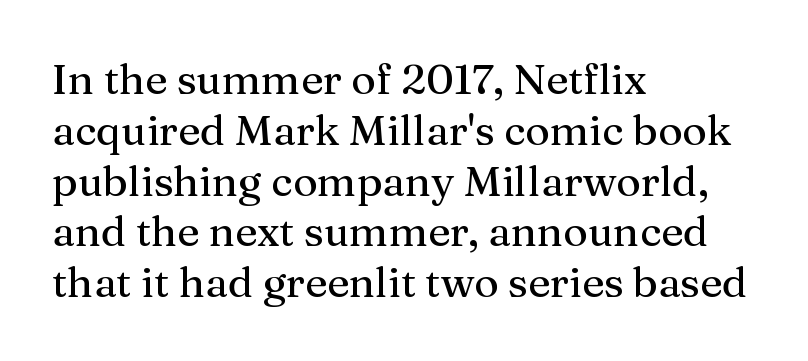
{"serif": "yes", "italic": "no", "width": "normal", "stroke_contrast": "medium", "x_height": "medium", "monospaced": "no", "underline": "no", "align": "left", "line_spacing_ratio": 1.21, "letter_spacing": "normal", "letter_spacing_em": 0.0, "glyph_px": 42}
